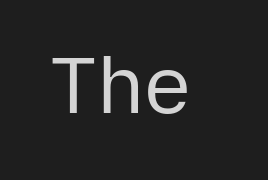
The image shows 79 px regular-weight sans-serif type, upright; set normal letter spacing, not underlined; low stroke contrast and a medium x-height.
